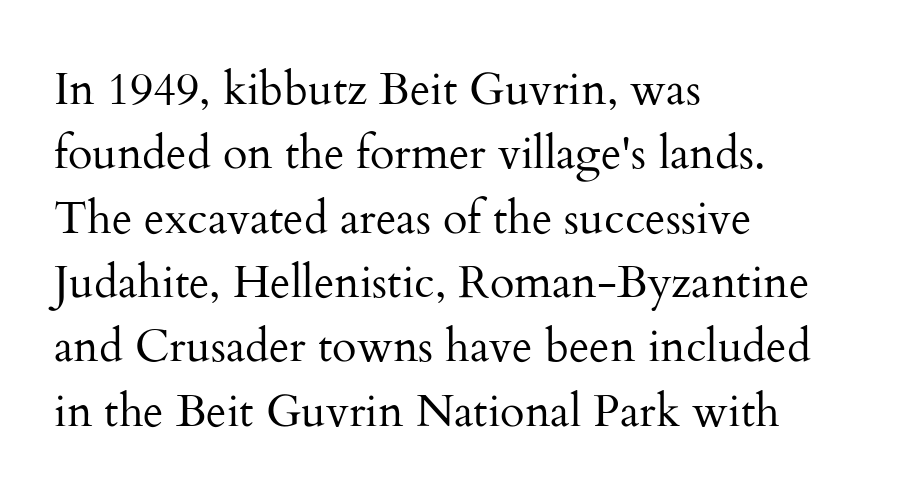
The image shows 45 px regular-weight serif type, upright; set left-aligned, normal line spacing (1.43x), normal letter spacing, not underlined; medium stroke contrast and a small x-height.
